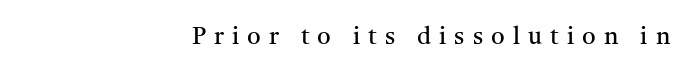
Q: Is the text bold? A: No.
Q: Is the text italic (slanted)? A: No, it is upright.
Q: Is the text underlined? A: No.
Q: How is the paragraph aligned? A: Right-aligned.
Q: Is the spacing between letters normal or unusually wide? A: Unusually wide.
